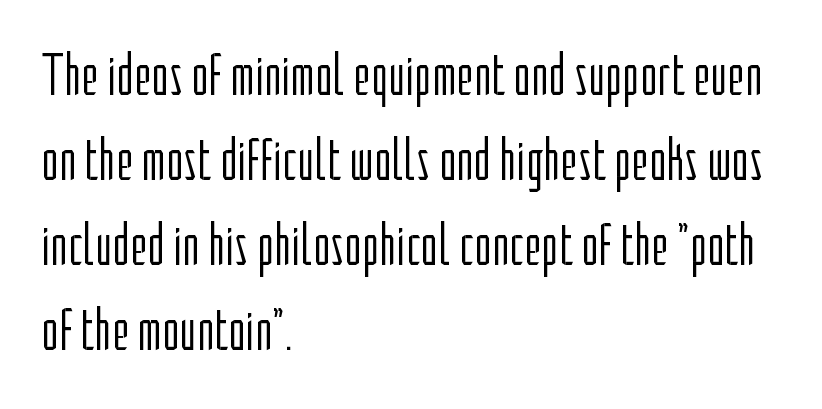
Layout note: lines flush left. The font sits on the lighter half of the weight spectrum, regular included. Has an underline been added? It has not. Normally led — the rows are evenly, conventionally spaced.
